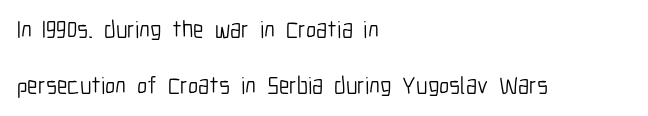
{"italic": "no", "bold": "no", "underline": "no", "align": "left", "line_spacing": "loose", "line_spacing_ratio": 2.34, "letter_spacing": "normal", "letter_spacing_em": 0.0, "glyph_px": 24}
